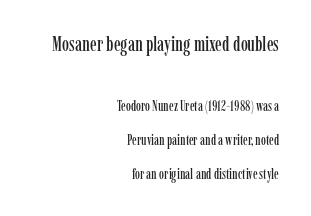
The image shows 20 px text type, upright; set right-aligned, loose line spacing (2.44x), normal letter spacing, not underlined; the first (top) block is 1.43x larger.
